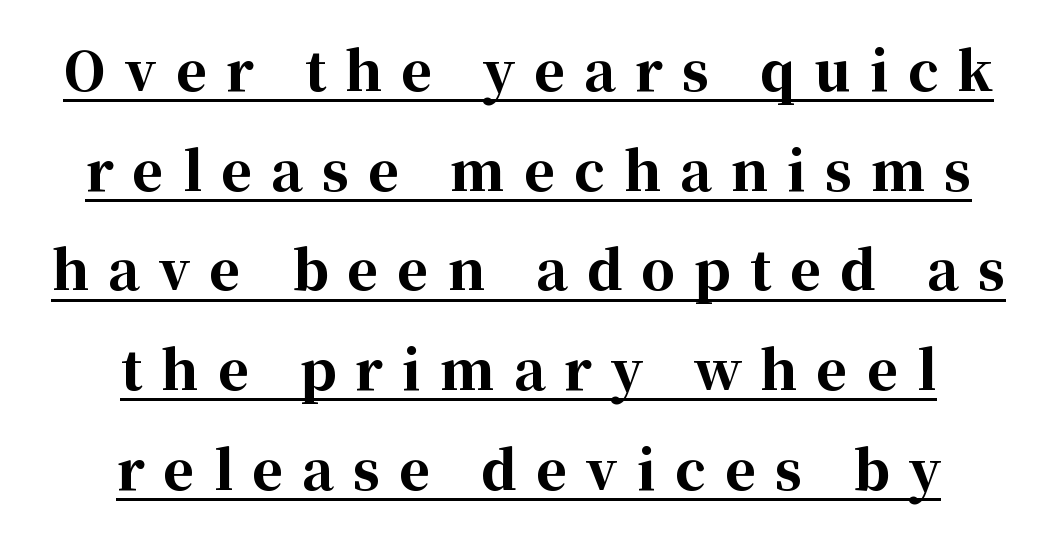
Q: Is the text bold? A: Yes.
Q: Is the text italic (slanted)? A: No, it is upright.
Q: Is the typeface a serif or a sans-serif typeface? A: Serif.
Q: Is the text underlined? A: Yes.
Q: How is the paragraph aligned? A: Centered.
Q: Is the spacing between letters normal or unusually wide? A: Unusually wide.
Q: Width (condensed, normal, or wide)? A: Normal.
Q: Stroke contrast? A: High.
Q: x-height? A: Medium.
Q: Monospaced? A: No.
